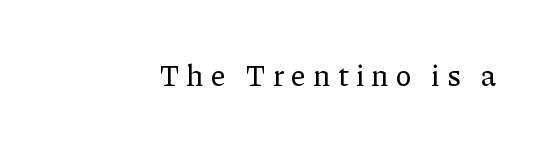
The horizontal fit of the characters is loose and conspicuously gappy. The lettering holds an erect, upright posture throughout. The letters carry serifs — small finishing strokes at the ends of their stems. The strip under each line holds only bare page. The face used here is proportionally spaced, like ordinary book or web type.
